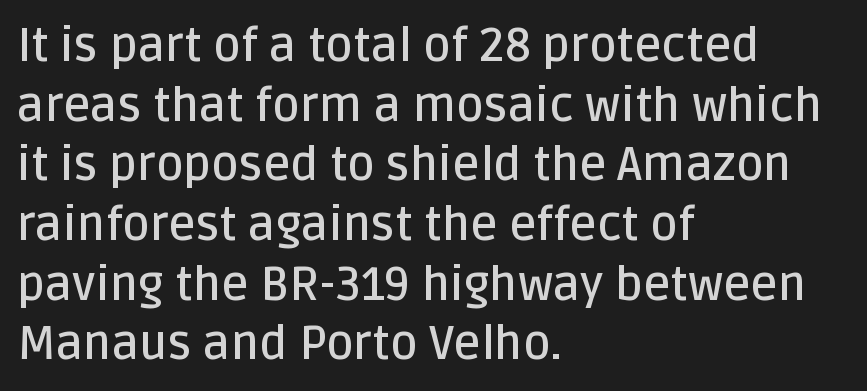
The image shows 47 px semibold sans-serif type, upright; set left-aligned, normal line spacing (1.27x), normal letter spacing, not underlined; low stroke contrast and a large x-height.
